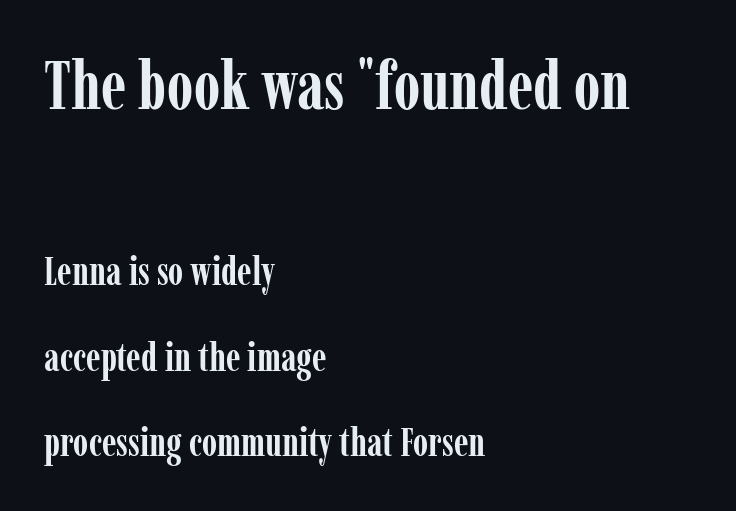
The image shows 68 px semibold, condensed serif type, upright; set left-aligned, loose line spacing (2.19x), normal letter spacing, not underlined; the first (top) block is 1.74x larger; low stroke contrast and a medium x-height.
